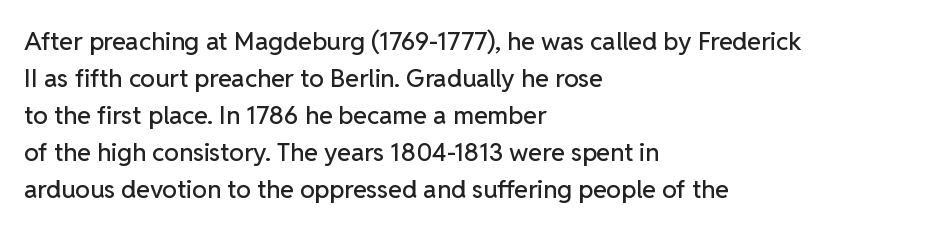
The space beneath each line is pristine and unruled. Compared with typical paragraphs, the rows here are spaced about the same. Notice how the passage keeps a crisp vertical edge on the left only. Short note: letters normally spaced.
